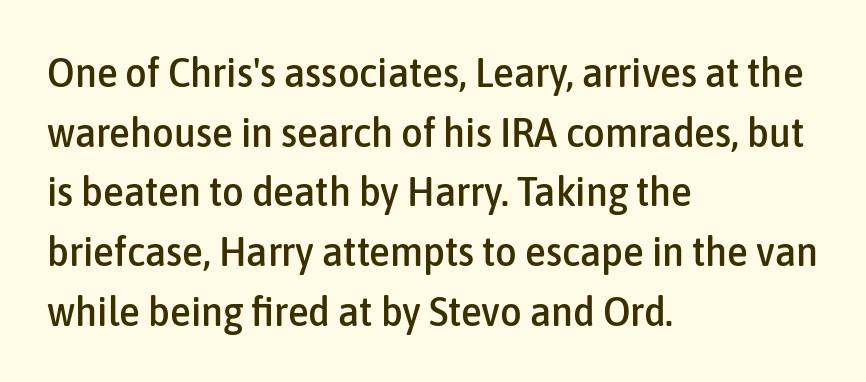
{"serif": "no", "italic": "no", "width": "condensed", "stroke_contrast": "low", "x_height": "medium", "monospaced": "no", "underline": "no", "align": "left", "line_spacing": "normal", "line_spacing_ratio": 1.42, "letter_spacing": "normal", "letter_spacing_em": 0.0, "glyph_px": 42}
